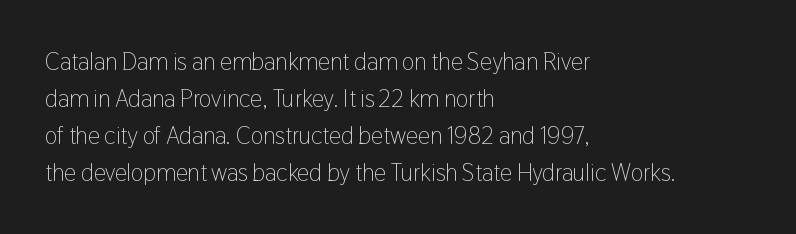
Vertical strokes here are truly vertical. Every row of glyphs begins at an identical x-position on the left. Between one letter and the next there's only the usual sliver of space. Only glyphs here, with clear space below each row.
